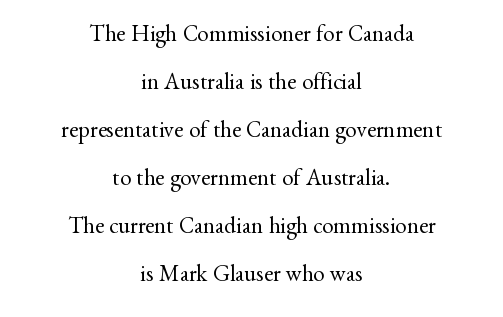
Q: Is the text bold? A: No.
Q: Is the text italic (slanted)? A: No, it is upright.
Q: Is the text underlined? A: No.
Q: How is the paragraph aligned? A: Centered.
Q: Is the spacing between letters normal or unusually wide? A: Normal.
Q: Is the spacing between lines tight, normal or loose? A: Loose.
